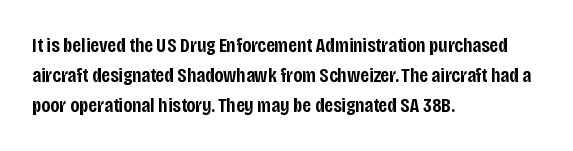
Q: Is the text bold? A: Semi-bold.
Q: Is the text italic (slanted)? A: No, it is upright.
Q: Is the text underlined? A: No.
Q: How is the paragraph aligned? A: Left-aligned.
Q: Is the spacing between letters normal or unusually wide? A: Normal.
Q: Is the spacing between lines tight, normal or loose? A: Normal.
